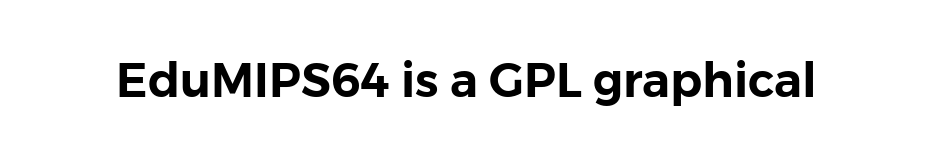
{"serif": "no", "italic": "no", "width": "normal", "stroke_contrast": "low", "x_height": "medium", "monospaced": "no", "underline": "no", "letter_spacing": "normal", "letter_spacing_em": 0.0, "glyph_px": 47}
